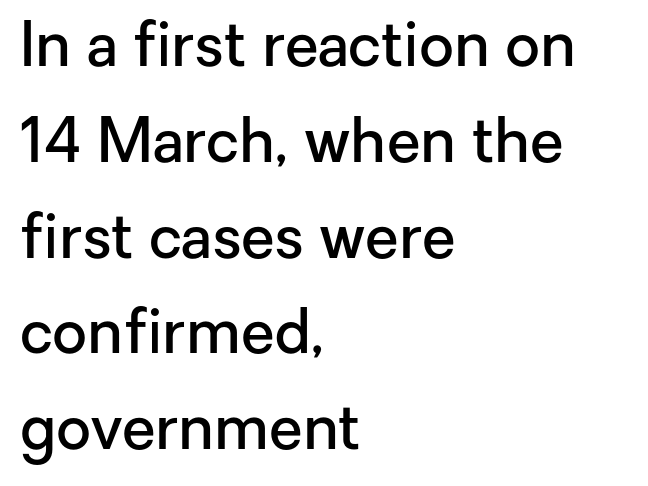
{"serif": "no", "italic": "no", "bold": "semi", "weight": "semibold", "width": "normal", "stroke_contrast": "low", "x_height": "medium", "monospaced": "no", "underline": "no", "align": "left", "line_spacing": "normal", "line_spacing_ratio": 1.57, "letter_spacing": "normal", "letter_spacing_em": 0.0, "glyph_px": 61}
